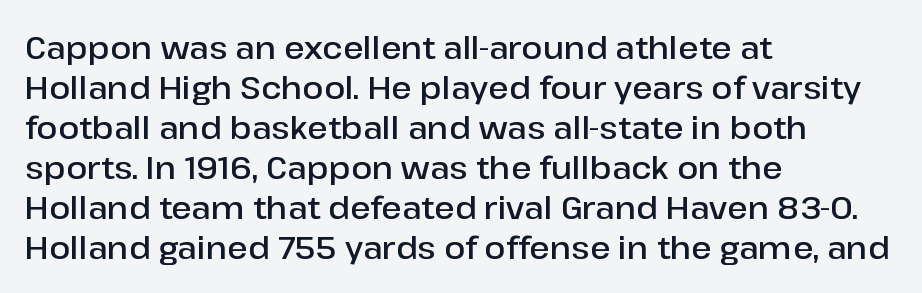
{"serif": "no", "italic": "no", "bold": "semi", "weight": "semibold", "width": "normal", "stroke_contrast": "low", "x_height": "medium", "monospaced": "no", "underline": "no", "align": "left", "line_spacing": "normal", "line_spacing_ratio": 1.29, "letter_spacing": "normal", "letter_spacing_em": 0.0, "glyph_px": 31}
